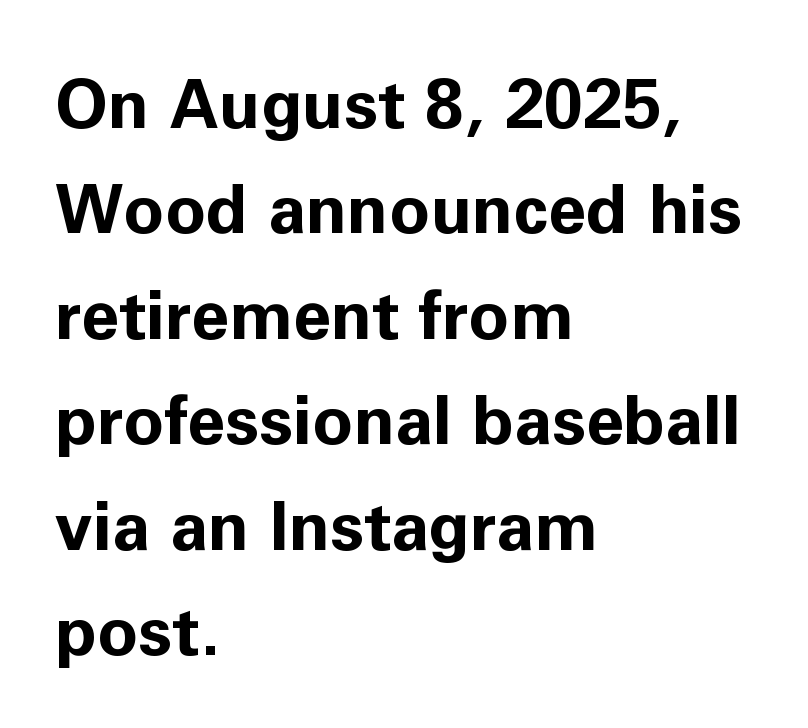
The image shows 68 px bold sans-serif type, upright; set left-aligned, normal line spacing (1.55x), normal letter spacing, not underlined; low stroke contrast and a medium x-height.
